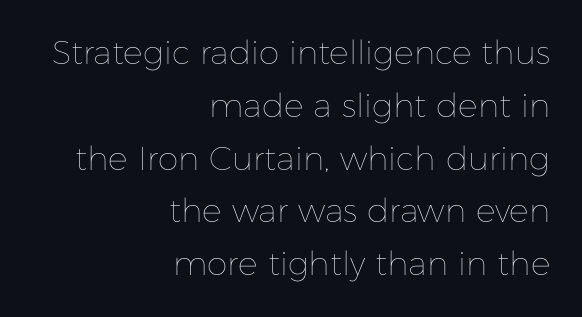
Whoever set this chose a conventional vertical rhythm. Does the lettering tilt? It doesn't — this is upright. Looks like regular typesetting: each glyph gets only the width it needs. Look at the tracking — it's just the regular setting, nothing added. The ragged edge is on the left, which tells us the setting is flush right. No word sits above an underline.
